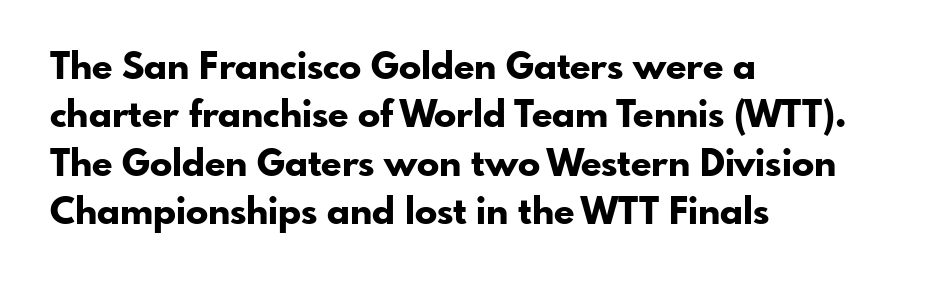
{"serif": "no", "italic": "no", "bold": "yes", "weight": "bold", "width": "normal", "stroke_contrast": "low", "x_height": "small", "monospaced": "no", "underline": "no", "align": "left", "line_spacing": "normal", "line_spacing_ratio": 1.31, "letter_spacing": "normal", "letter_spacing_em": 0.0, "glyph_px": 37}
